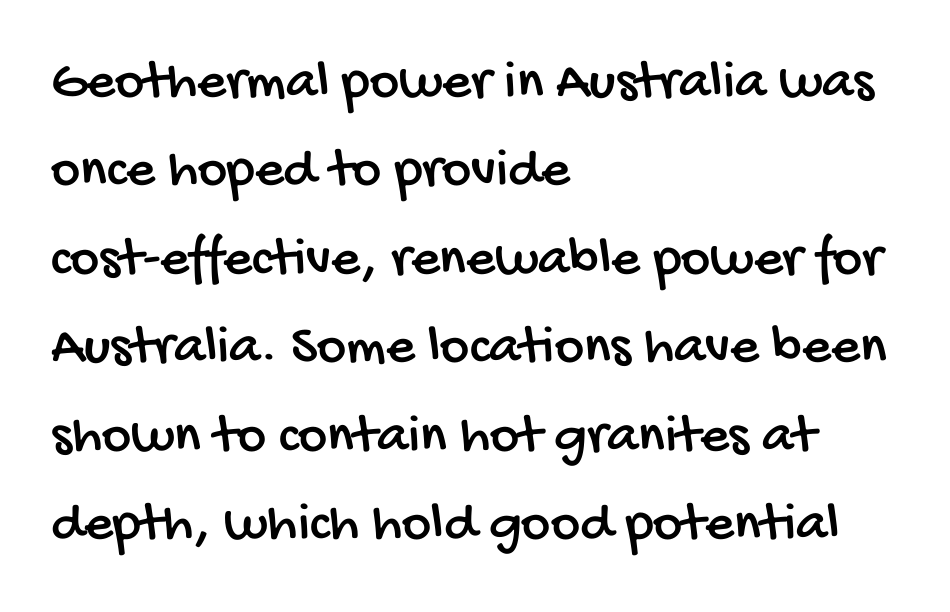
{"serif": "no", "width": "condensed", "stroke_contrast": "low", "x_height": "large", "monospaced": "no", "underline": "no", "align": "left", "line_spacing": "normal", "line_spacing_ratio": 1.58, "letter_spacing": "normal", "letter_spacing_em": 0.0, "glyph_px": 56}
